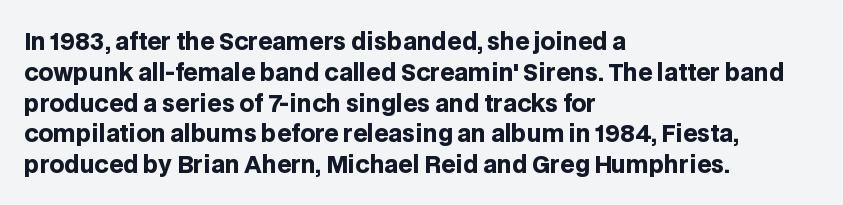
{"italic": "no", "bold": "yes", "underline": "no", "align": "left", "line_spacing": "normal", "line_spacing_ratio": 1.34, "letter_spacing": "normal", "letter_spacing_em": 0.0, "glyph_px": 23}
